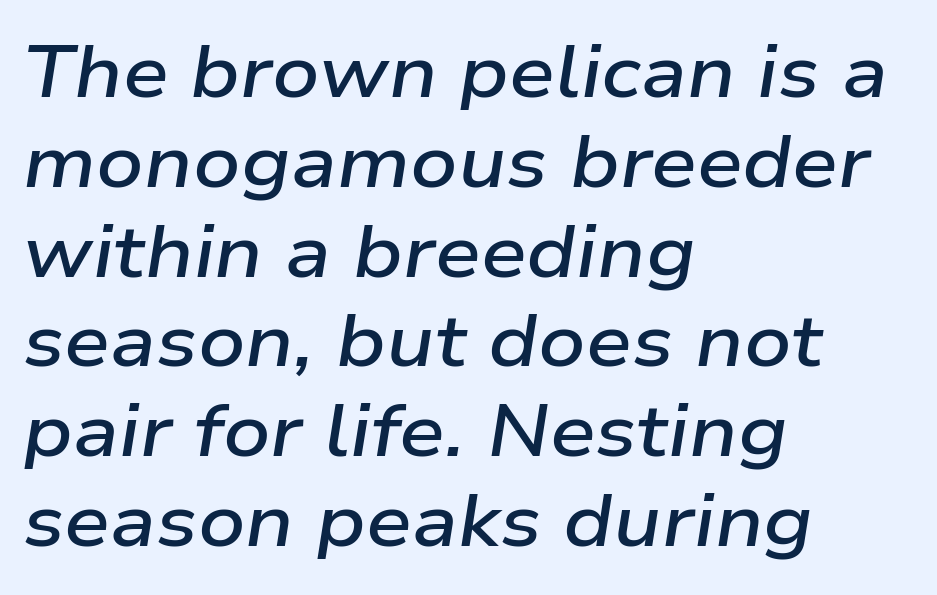
{"italic": "yes", "lean": "right", "slant_degrees": 9, "bold": "semi", "weight": "semibold", "width": "wide", "stroke_contrast": "low", "x_height": "medium", "monospaced": "no", "underline": "no", "align": "left", "line_spacing_ratio": 1.23, "letter_spacing": "normal", "letter_spacing_em": 0.0, "glyph_px": 73}
